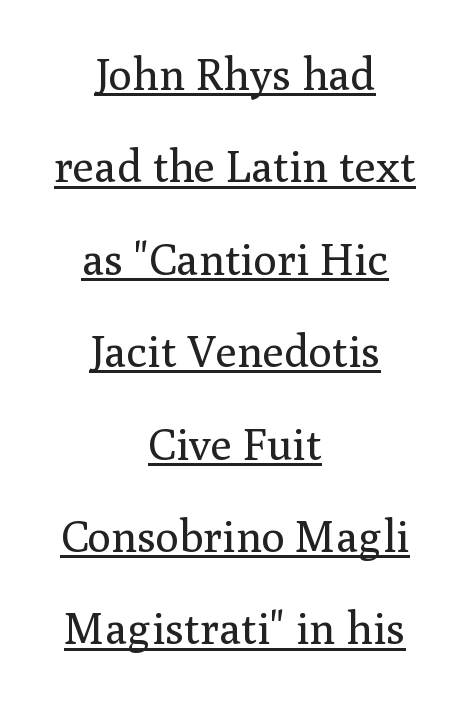
Q: Is the text bold? A: No.
Q: Is the text italic (slanted)? A: No, it is upright.
Q: Is the typeface a serif or a sans-serif typeface? A: Serif.
Q: Is the text underlined? A: Yes.
Q: How is the paragraph aligned? A: Centered.
Q: Is the spacing between letters normal or unusually wide? A: Normal.
Q: Is the spacing between lines tight, normal or loose? A: Loose.
Q: Width (condensed, normal, or wide)? A: Normal.
Q: Stroke contrast? A: Medium.
Q: x-height? A: Medium.
Q: Monospaced? A: No.
